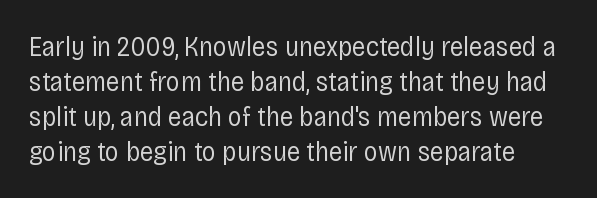
{"serif": "no", "italic": "no", "bold": "no", "weight": "regular", "width": "condensed", "stroke_contrast": "low", "x_height": "large", "monospaced": "no", "underline": "no", "line_spacing": "normal", "line_spacing_ratio": 1.25, "letter_spacing": "normal", "letter_spacing_em": 0.0, "glyph_px": 28}
